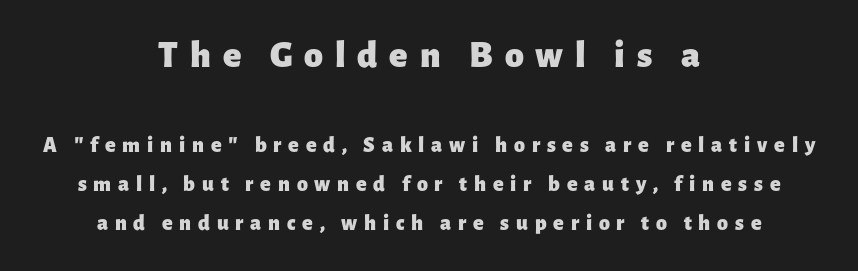
{"serif": "no", "italic": "no", "bold": "yes", "weight": "heavy", "width": "normal", "stroke_contrast": "low", "x_height": "medium", "monospaced": "no", "underline": "no", "align": "center", "line_spacing_ratio": 1.77, "letter_spacing": "wide", "letter_spacing_em": 0.31, "larger_block": "first", "size_ratio": 1.73, "glyph_px": 38}
